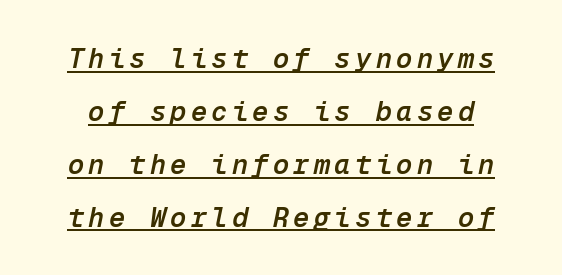
Q: Is the text bold? A: Semi-bold.
Q: Is the text italic (slanted)? A: Yes, it leans right by about 12 degrees.
Q: Is the text underlined? A: Yes.
Q: Is the spacing between lines tight, normal or loose? A: Loose.
